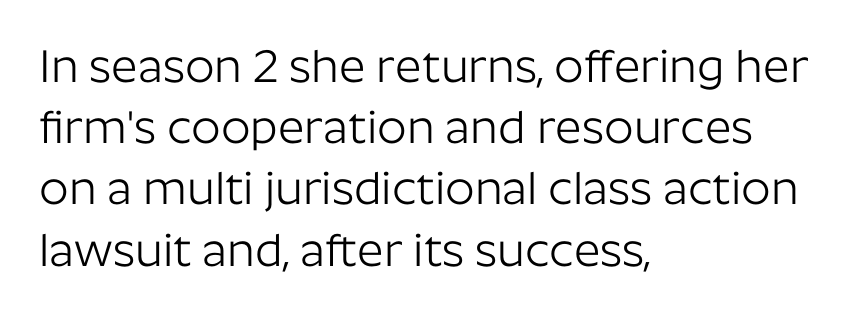
The image shows 46 px light sans-serif type, upright; set left-aligned, normal line spacing (1.33x), normal letter spacing, not underlined; low stroke contrast and a medium x-height.
